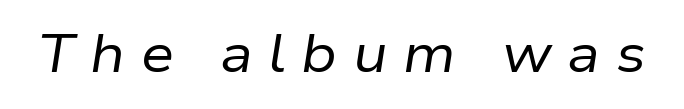
{"italic": "yes", "lean": "right", "slant_degrees": 9, "bold": "no", "weight": "regular", "width": "normal", "stroke_contrast": "low", "x_height": "medium", "monospaced": "no", "underline": "no", "letter_spacing": "wide", "letter_spacing_em": 0.29, "glyph_px": 53}
